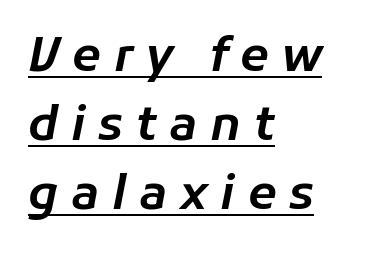
Q: Is the text italic (slanted)? A: Yes, it leans right by about 11 degrees.
Q: Is the text underlined? A: Yes.
Q: How is the paragraph aligned? A: Left-aligned.
Q: Is the spacing between letters normal or unusually wide? A: Unusually wide.
Q: Is the spacing between lines tight, normal or loose? A: Normal.
Q: Width (condensed, normal, or wide)? A: Normal.
Q: Stroke contrast? A: Low.
Q: x-height? A: Medium.
Q: Monospaced? A: No.
